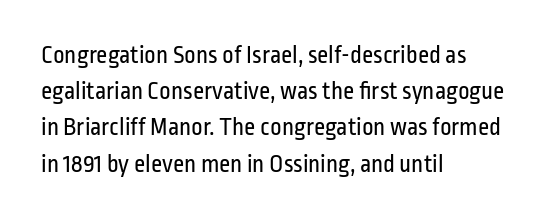
The cut favours lightness, reaching ordinary text weight at its darkest. Left-aligned paragraph, ragged on the right. There is no visible air inserted between adjacent glyphs. Has an underline been added? It has not. Upright lettering throughout. Leading matches the norm, producing a regular column.
